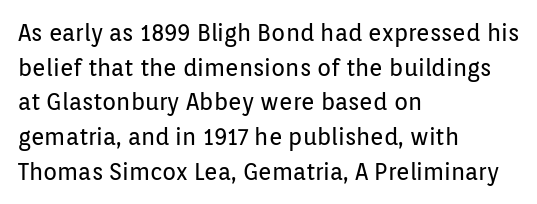
The image shows 23 px text type, upright; set left-aligned, normal line spacing (1.51x), normal letter spacing, not underlined.
